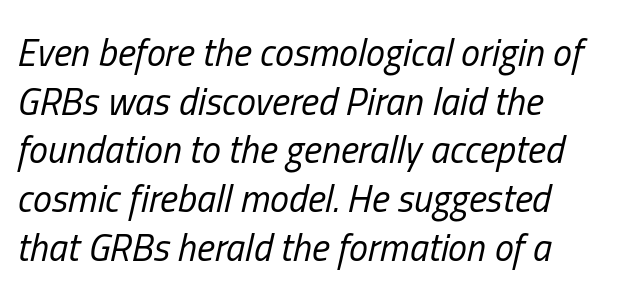
Descenders hang freely into open space. Think of a printed novel: that variable character pitch is what you see here. Rendered with sloped, italic letterforms. Observe the ordinary spacing: letters are neighbours, not strangers. Weight class: somewhere from thin through regular. Line spacing here is normal.
